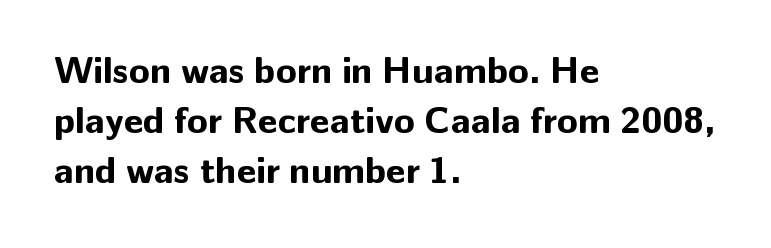
The typesetter chose a ragged-right arrangement here. Notice how descenders clear the ascenders below comfortably — that's standard leading. Rule under the text: the space is simply empty. Heavy-handed strokes throughout: this text is bold. The face used here is rendered with its standard letterfit.
